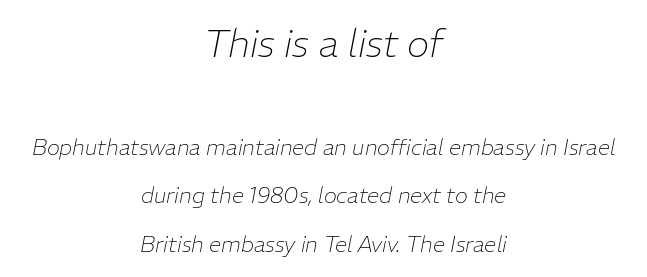
The image shows 38 px thin type, italic (leaning right); set centered, loose line spacing (2.2x), normal letter spacing, not underlined; the first (top) block is 1.73x larger; low stroke contrast and a medium x-height.
